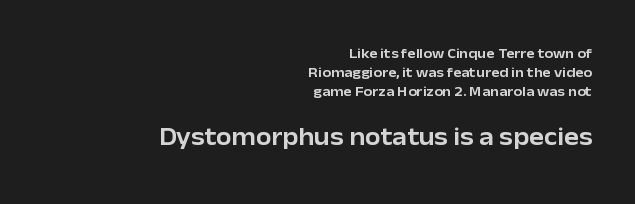
Q: Is the text italic (slanted)? A: No, it is upright.
Q: Is the text underlined? A: No.
Q: How is the paragraph aligned? A: Right-aligned.
Q: Is the spacing between letters normal or unusually wide? A: Normal.
Q: Is the spacing between lines tight, normal or loose? A: Normal.
Q: Which block of text is set in a larger size, the first (top) or the second (bottom)? A: The second (bottom) one.
